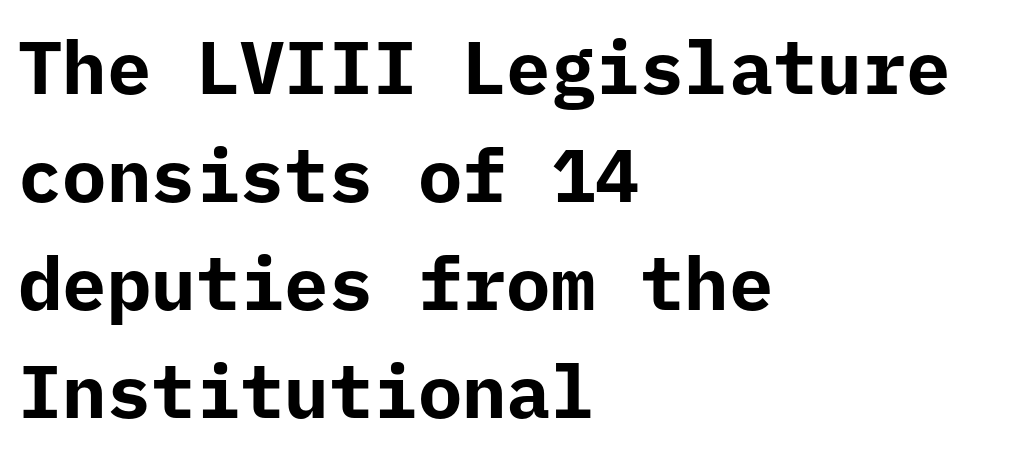
{"serif": "no", "italic": "no", "bold": "yes", "weight": "bold", "width": "normal", "stroke_contrast": "low", "x_height": "medium", "monospaced": "yes", "underline": "no", "align": "left", "line_spacing": "normal", "line_spacing_ratio": 1.46, "letter_spacing": "normal", "letter_spacing_em": 0.0, "glyph_px": 74}
